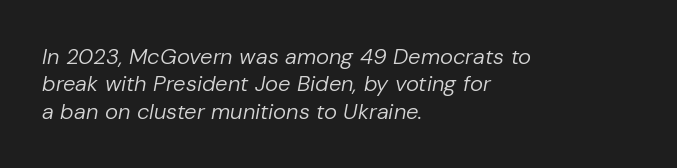
The image shows 22 px text type, italic (leaning right); set left-aligned, line spacing 1.24x, normal letter spacing, not underlined.
